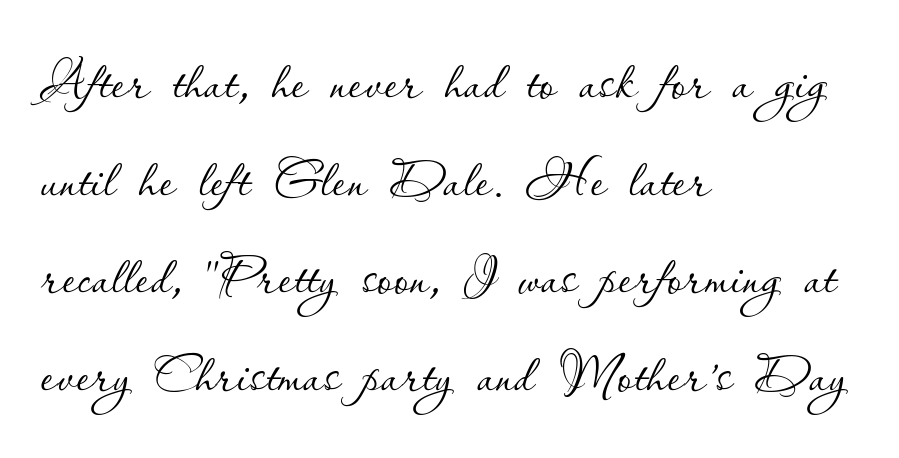
Q: Is the text bold? A: No.
Q: Is the text italic (slanted)? A: Yes.
Q: Is the text underlined? A: No.
Q: How is the paragraph aligned? A: Left-aligned.
Q: Is the spacing between letters normal or unusually wide? A: Normal.
Q: Is the spacing between lines tight, normal or loose? A: Normal.
Q: Width (condensed, normal, or wide)? A: Normal.
Q: Stroke contrast? A: Low.
Q: x-height? A: Small.
Q: Monospaced? A: No.
